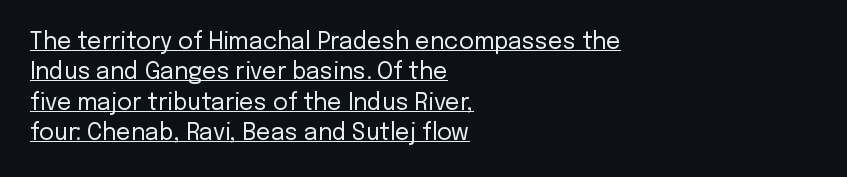
The image shows 23 px text type, upright; set left-aligned, normal line spacing (1.32x), normal letter spacing, underlined.
